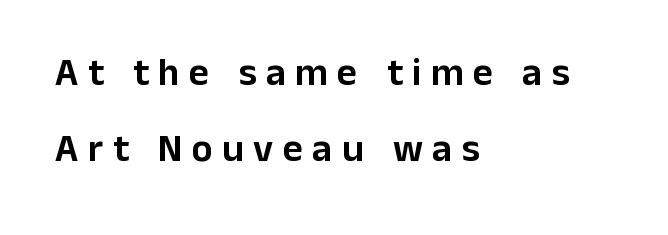
Q: Is the text italic (slanted)? A: No, it is upright.
Q: Is the typeface a serif or a sans-serif typeface? A: Sans-serif.
Q: Is the text underlined? A: No.
Q: How is the paragraph aligned? A: Left-aligned.
Q: Is the spacing between letters normal or unusually wide? A: Unusually wide.
Q: Is the spacing between lines tight, normal or loose? A: Loose.
Q: Width (condensed, normal, or wide)? A: Normal.
Q: Stroke contrast? A: Low.
Q: x-height? A: Medium.
Q: Monospaced? A: No.
